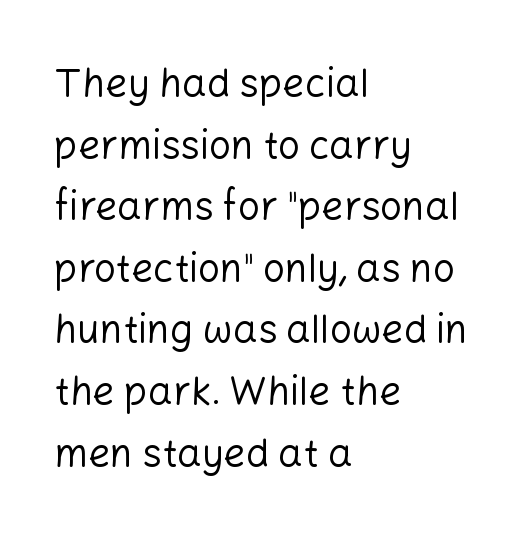
{"serif": "no", "italic": "no", "bold": "no", "weight": "regular", "width": "normal", "stroke_contrast": "low", "x_height": "medium", "monospaced": "no", "underline": "no", "align": "left", "line_spacing": "normal", "line_spacing_ratio": 1.58, "letter_spacing": "normal", "letter_spacing_em": 0.0, "glyph_px": 39}
